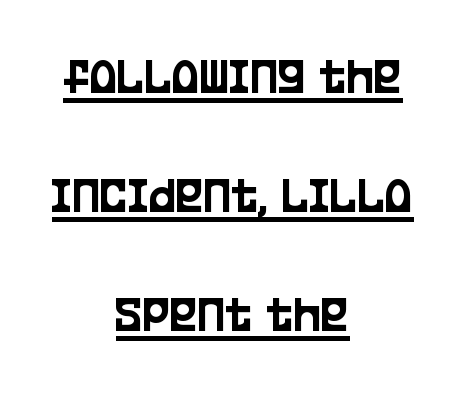
Q: Is the text italic (slanted)? A: No, it is upright.
Q: Is the typeface a serif or a sans-serif typeface? A: Sans-serif.
Q: Is the text underlined? A: Yes.
Q: How is the paragraph aligned? A: Centered.
Q: Is the spacing between letters normal or unusually wide? A: Normal.
Q: Is the spacing between lines tight, normal or loose? A: Loose.
Q: Width (condensed, normal, or wide)? A: Condensed.
Q: Stroke contrast? A: Low.
Q: x-height? A: Large.
Q: Monospaced? A: No.
